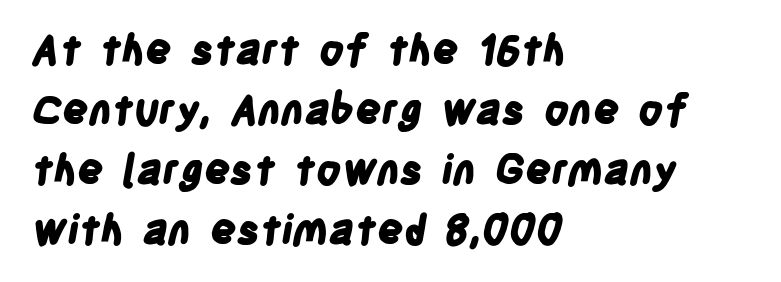
{"serif": "no", "bold": "yes", "weight": "bold", "width": "condensed", "stroke_contrast": "low", "x_height": "large", "monospaced": "no", "underline": "no", "align": "left", "line_spacing": "normal", "line_spacing_ratio": 1.46, "letter_spacing": "normal", "letter_spacing_em": 0.0, "glyph_px": 41}
